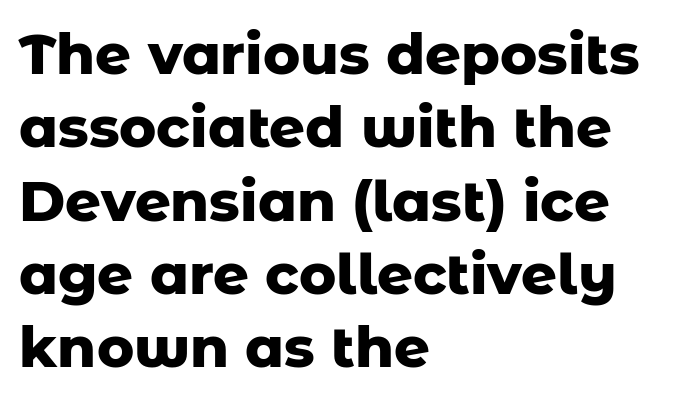
Q: Is the text bold? A: Yes.
Q: Is the text italic (slanted)? A: No, it is upright.
Q: Is the typeface a serif or a sans-serif typeface? A: Sans-serif.
Q: Is the text underlined? A: No.
Q: How is the paragraph aligned? A: Left-aligned.
Q: Is the spacing between letters normal or unusually wide? A: Normal.
Q: Is the spacing between lines tight, normal or loose? A: Normal.
Q: Width (condensed, normal, or wide)? A: Normal.
Q: Stroke contrast? A: Low.
Q: x-height? A: Medium.
Q: Monospaced? A: No.
